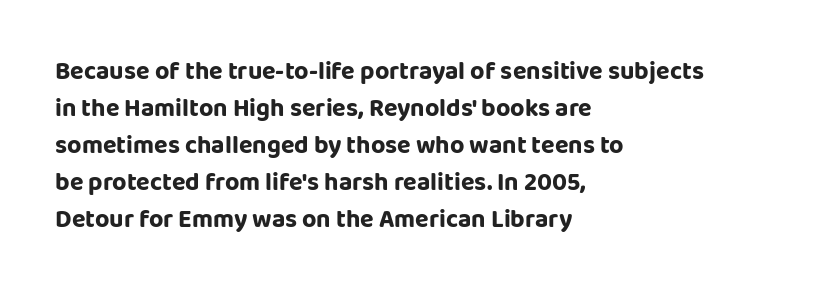
The space beneath each line is pristine and unruled. Compared with typical paragraphs, the rows here are spaced about the same. Notice how the passage keeps a crisp vertical edge on the left only. Short note: letters normally spaced.
